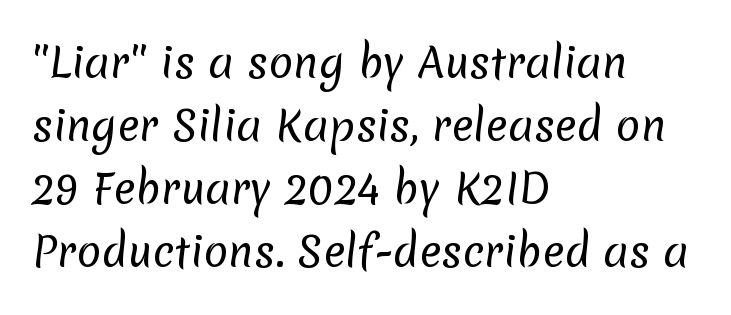
Q: Is the text bold? A: No.
Q: Is the typeface a serif or a sans-serif typeface? A: Sans-serif.
Q: Is the text underlined? A: No.
Q: How is the paragraph aligned? A: Left-aligned.
Q: Is the spacing between letters normal or unusually wide? A: Normal.
Q: Is the spacing between lines tight, normal or loose? A: Normal.
Q: Width (condensed, normal, or wide)? A: Normal.
Q: Stroke contrast? A: Low.
Q: x-height? A: Medium.
Q: Monospaced? A: No.
